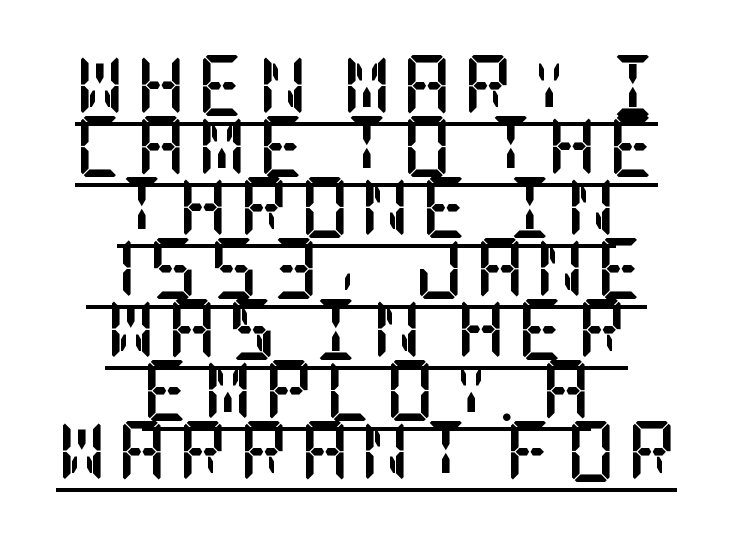
The image shows 61 px semibold, condensed serif type, upright; set centered, tight line spacing (1.0x), underlined; low stroke contrast and a large x-height.
